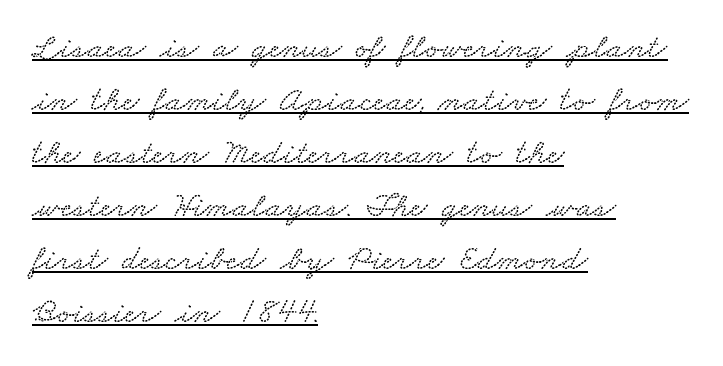
The paragraph shown leans on its left margin. Varying glyph widths throughout — classic text-font behaviour. Glyph-to-glyph distance matches everyday printed text. Looks like someone drew a line under every word here. Baseline-to-baseline distance is the conventional proportion of letter height.
